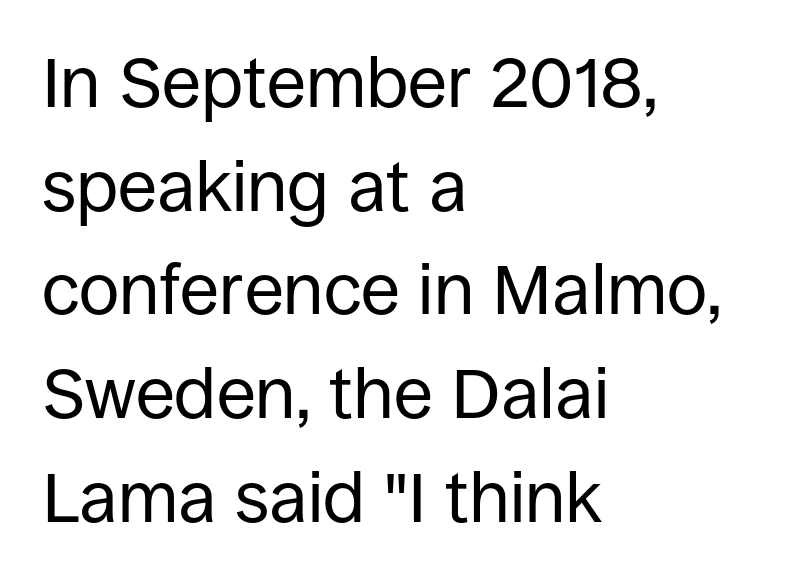
{"serif": "no", "italic": "no", "bold": "no", "weight": "regular", "width": "normal", "stroke_contrast": "low", "x_height": "large", "monospaced": "no", "underline": "no", "align": "left", "line_spacing": "normal", "line_spacing_ratio": 1.46, "letter_spacing": "normal", "letter_spacing_em": 0.0, "glyph_px": 71}
